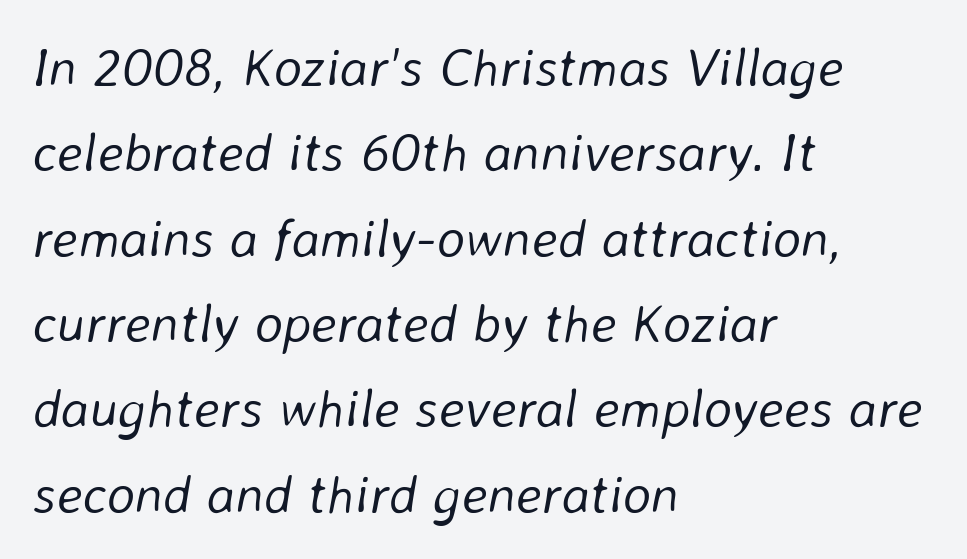
Q: Is the text bold? A: No.
Q: Is the text italic (slanted)? A: Yes, it leans right by about 8 degrees.
Q: Is the text underlined? A: No.
Q: How is the paragraph aligned? A: Left-aligned.
Q: Is the spacing between letters normal or unusually wide? A: Normal.
Q: Is the spacing between lines tight, normal or loose? A: Normal.
Q: Width (condensed, normal, or wide)? A: Normal.
Q: Stroke contrast? A: Low.
Q: x-height? A: Medium.
Q: Monospaced? A: No.
